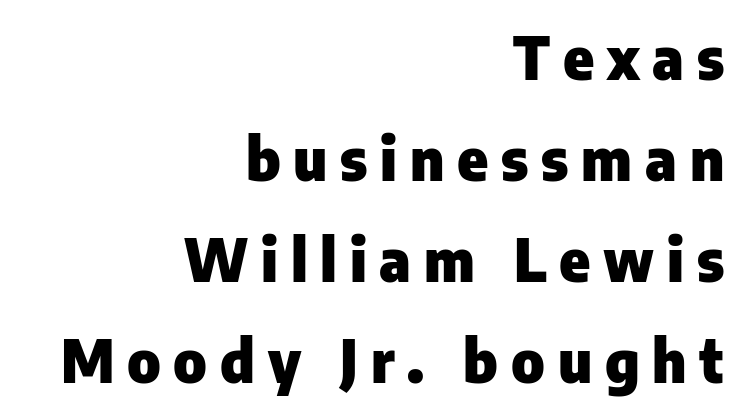
The image shows 58 px heavy sans-serif type, upright; set right-aligned, line spacing 1.74x, unusually wide letter spacing (+0.22 em), not underlined; low stroke contrast and a medium x-height.
